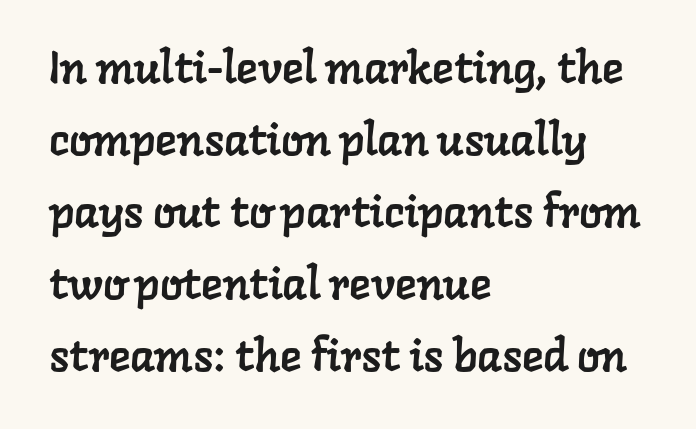
{"serif": "yes", "width": "normal", "stroke_contrast": "low", "x_height": "medium", "monospaced": "no", "underline": "no", "align": "left", "line_spacing": "normal", "line_spacing_ratio": 1.6, "letter_spacing": "normal", "letter_spacing_em": 0.0, "glyph_px": 45}
